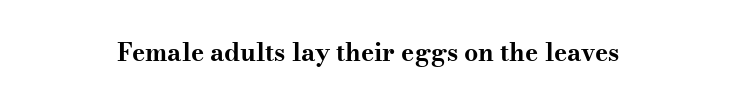
The image shows 25 px bold type, upright; set centered, normal letter spacing, not underlined.
